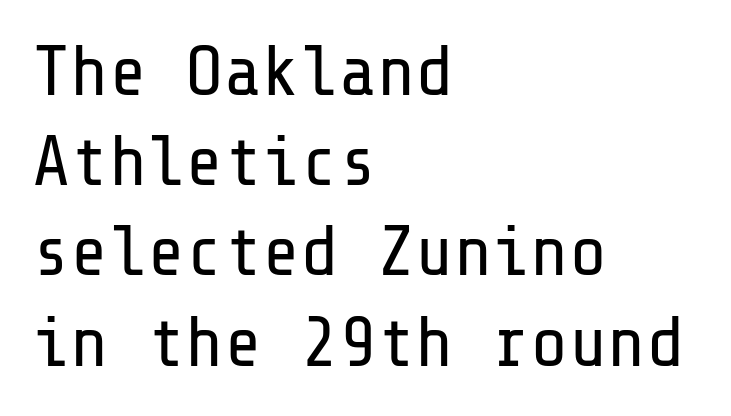
This sample keeps an unexceptional amount of space between lines. Honestly, there is no underline to notice here at all. Leftover space on each line is placed entirely after the last word. The font is comparable to plain body text, perhaps lighter.
